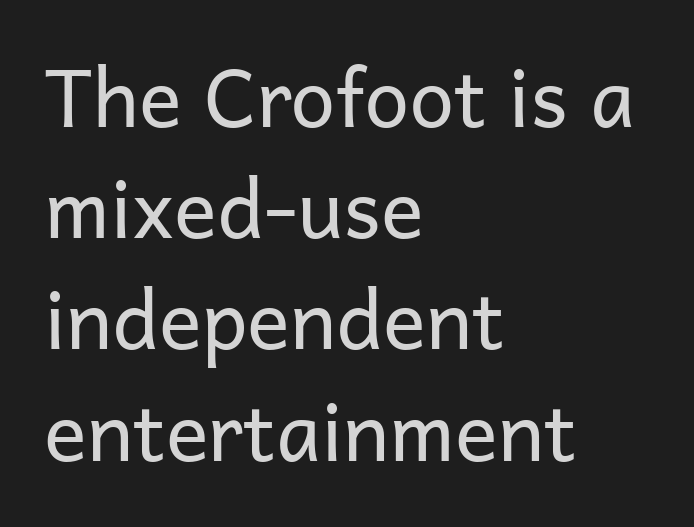
Q: Is the text bold? A: No.
Q: Is the text italic (slanted)? A: No, it is upright.
Q: Is the typeface a serif or a sans-serif typeface? A: Sans-serif.
Q: Is the text underlined? A: No.
Q: How is the paragraph aligned? A: Left-aligned.
Q: Is the spacing between letters normal or unusually wide? A: Normal.
Q: Is the spacing between lines tight, normal or loose? A: Normal.
Q: Width (condensed, normal, or wide)? A: Normal.
Q: Stroke contrast? A: Low.
Q: x-height? A: Medium.
Q: Monospaced? A: No.
